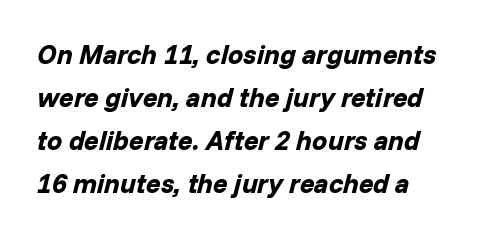
{"italic": "yes", "lean": "right", "slant_degrees": 14, "bold": "yes", "underline": "no", "line_spacing": "normal", "line_spacing_ratio": 1.59, "letter_spacing": "normal", "letter_spacing_em": 0.0, "glyph_px": 27}
